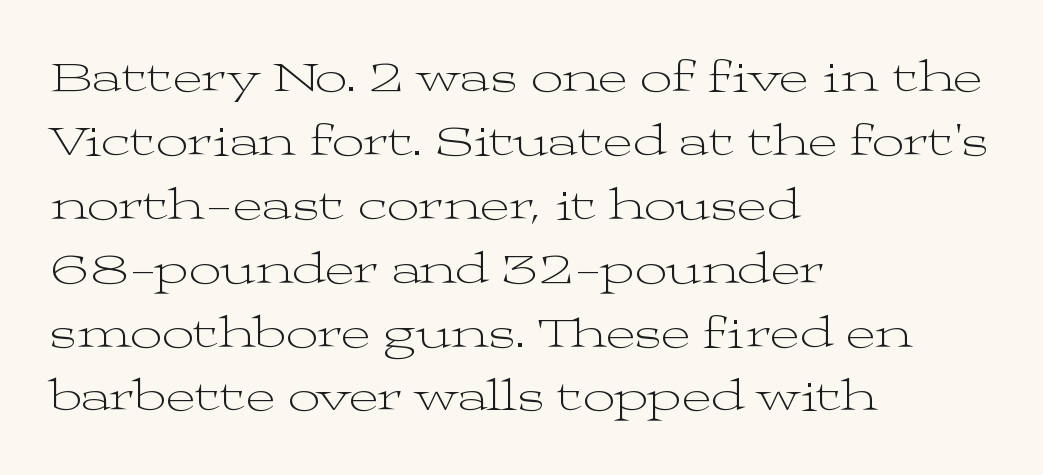
Q: Is the text bold? A: No.
Q: Is the text italic (slanted)? A: No, it is upright.
Q: Is the typeface a serif or a sans-serif typeface? A: Serif.
Q: Is the text underlined? A: No.
Q: How is the paragraph aligned? A: Left-aligned.
Q: Is the spacing between letters normal or unusually wide? A: Normal.
Q: Is the spacing between lines tight, normal or loose? A: Normal.
Q: Width (condensed, normal, or wide)? A: Wide.
Q: Stroke contrast? A: Medium.
Q: x-height? A: Medium.
Q: Monospaced? A: No.
